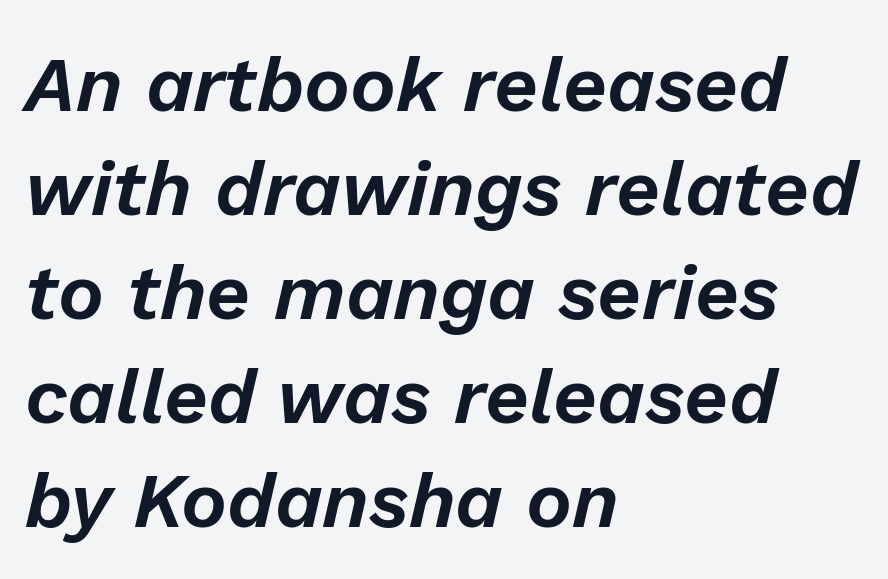
Q: Is the text italic (slanted)? A: Yes, it leans right by about 13 degrees.
Q: Is the text underlined? A: No.
Q: How is the paragraph aligned? A: Left-aligned.
Q: Is the spacing between letters normal or unusually wide? A: Normal.
Q: Is the spacing between lines tight, normal or loose? A: Normal.
Q: Width (condensed, normal, or wide)? A: Normal.
Q: Stroke contrast? A: Low.
Q: x-height? A: Medium.
Q: Monospaced? A: No.
